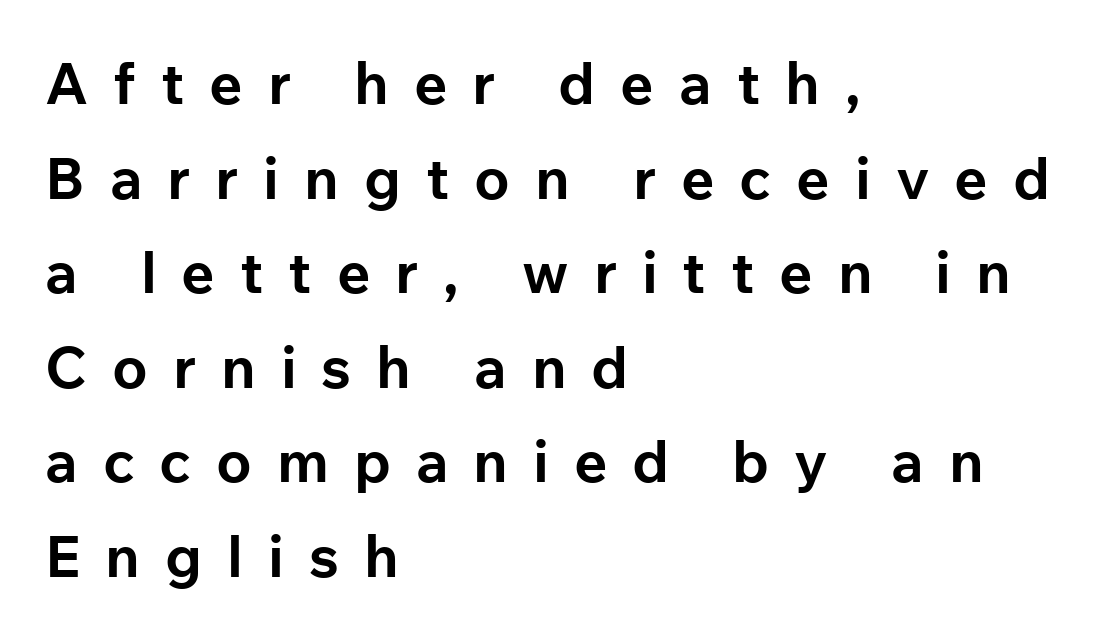
The image shows 58 px bold sans-serif type, upright; set left-aligned, normal line spacing (1.63x), unusually wide letter spacing (+0.43 em), not underlined; low stroke contrast and a medium x-height.
